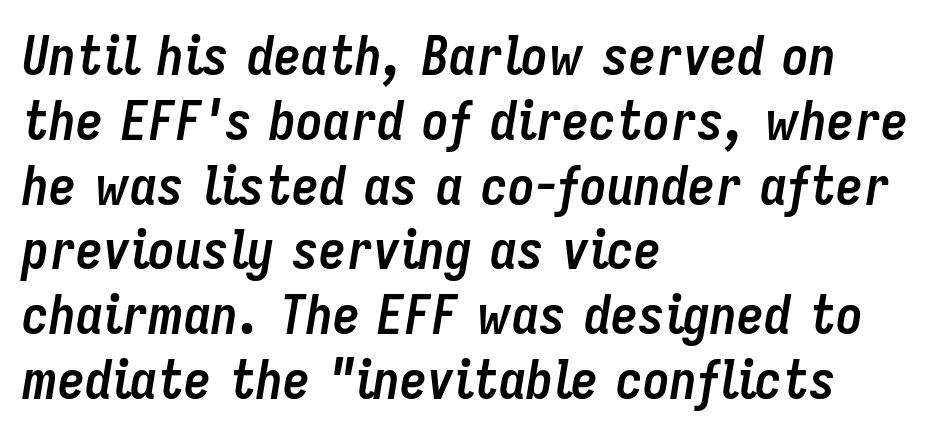
Would a proofreader flag this as italicized? Yes. Stroke thickness is high; the sample reads as a true bold. How are the letters spaced? Ordinarily, with no added tracking. Leftover space on each line is placed entirely after the last word.
